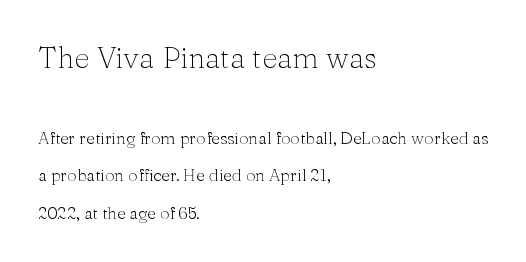
{"serif": "yes", "italic": "no", "bold": "no", "weight": "light", "width": "normal", "stroke_contrast": "medium", "x_height": "medium", "monospaced": "no", "underline": "no", "align": "left", "line_spacing": "loose", "line_spacing_ratio": 2.18, "letter_spacing": "normal", "letter_spacing_em": 0.0, "larger_block": "first", "size_ratio": 1.76, "glyph_px": 30}
